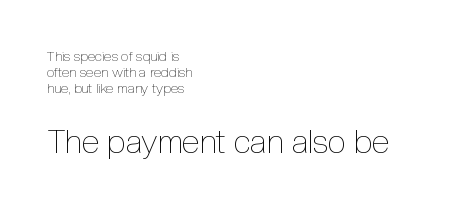
Anything drawn beneath the words? Only blank space. These lines are rendered in a variable-pitch font. Leftover space on each line is placed entirely after the last word. Between these two stacked blocks, the lower one wins on size.
